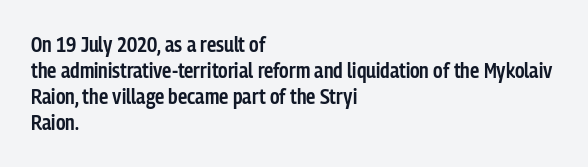
The image shows 21 px text type, upright; set left-aligned, line spacing 1.24x, normal letter spacing, not underlined.
